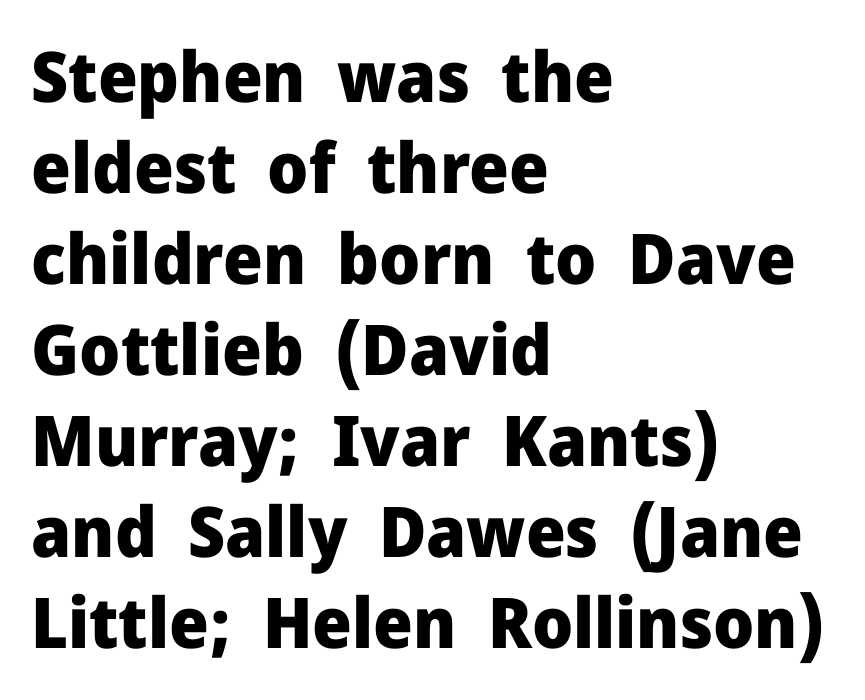
Here the glyphs are tracked normally, forming tight word shapes. Weight check: bold — yes, fully. Looks like regular typesetting: each glyph gets only the width it needs. Visually the block forms a straight wall on the left and a jagged coastline on the right. A typesetter would call this leading conventional body-copy spacing.
